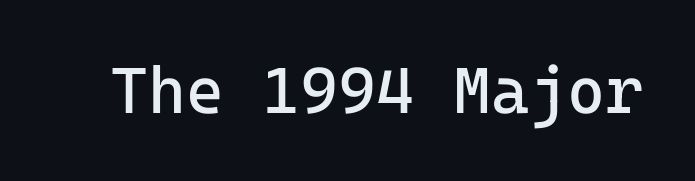
Q: Is the text bold? A: No.
Q: Is the text italic (slanted)? A: No, it is upright.
Q: Is the typeface a serif or a sans-serif typeface? A: Sans-serif.
Q: Is the text underlined? A: No.
Q: Is the spacing between letters normal or unusually wide? A: Normal.
Q: Width (condensed, normal, or wide)? A: Normal.
Q: Stroke contrast? A: Low.
Q: x-height? A: Medium.
Q: Monospaced? A: Yes.
